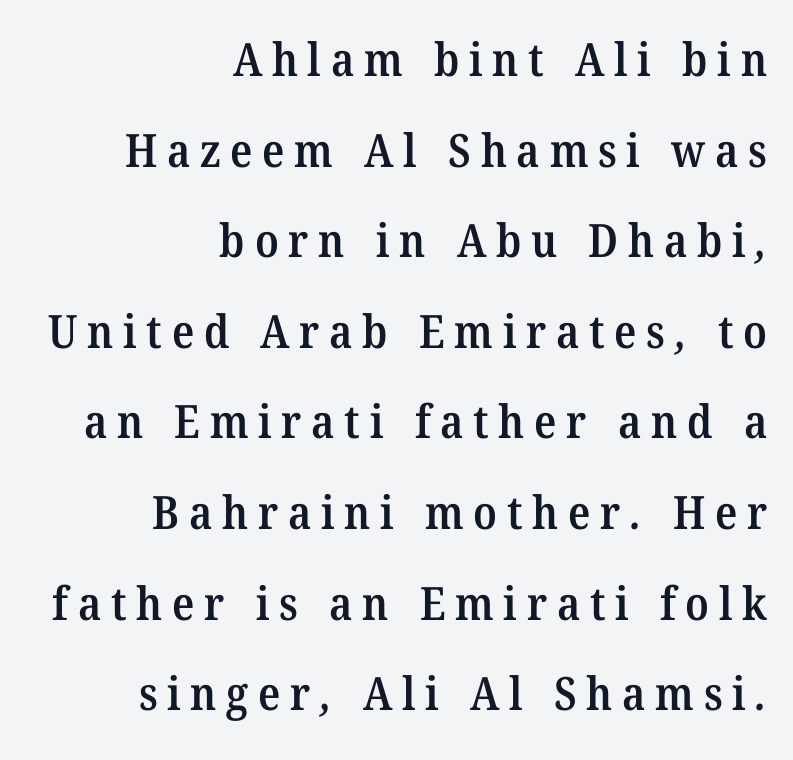
Spacing verdict: proportional, widths tailored to each character. This is serif lettering, the kind often seen in printed books. Notice the strokes are somewhat thickened but not fully heavy: this is a semibold. Short note: letters widely spaced. Compared with a flush-left layout, this one pins lines to the opposite, right side. How would I describe the line gaps? Wide and relaxed.
